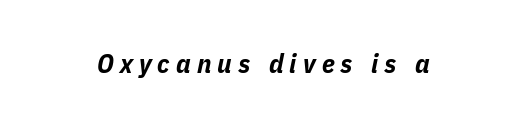
The image shows 27 px bold type, italic (leaning right); set unusually wide letter spacing (+0.23 em), not underlined.
